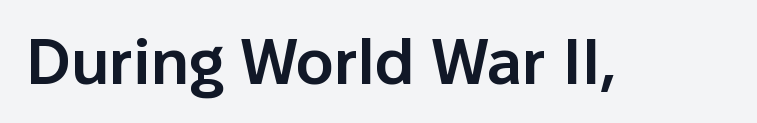
{"serif": "no", "italic": "no", "bold": "semi", "weight": "semibold", "width": "normal", "stroke_contrast": "low", "x_height": "medium", "monospaced": "no", "underline": "no", "letter_spacing": "normal", "letter_spacing_em": 0.0, "glyph_px": 64}
